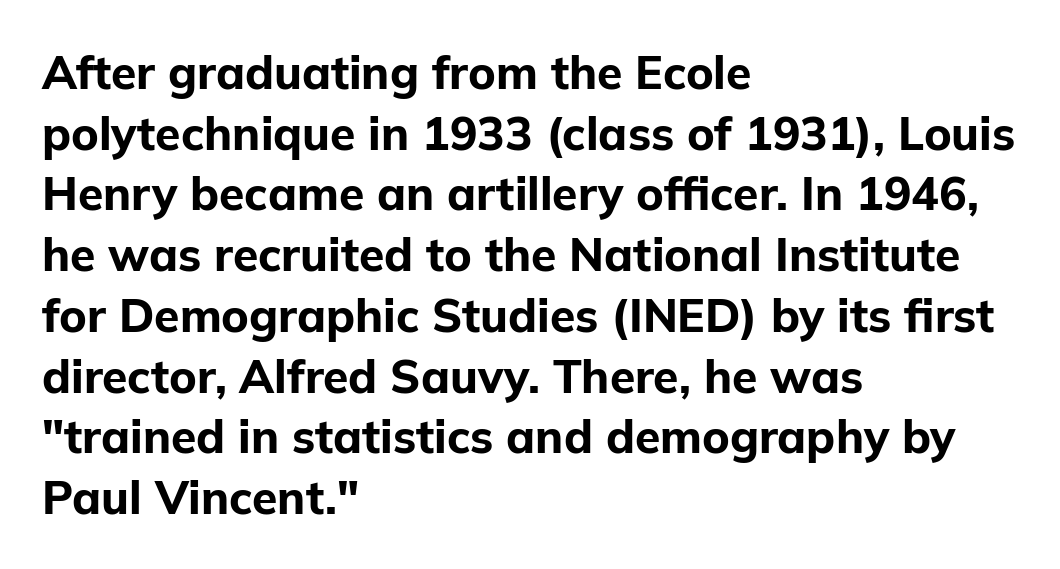
The image shows 46 px bold sans-serif type, upright; set left-aligned, normal line spacing (1.32x), normal letter spacing, not underlined; low stroke contrast and a medium x-height.
